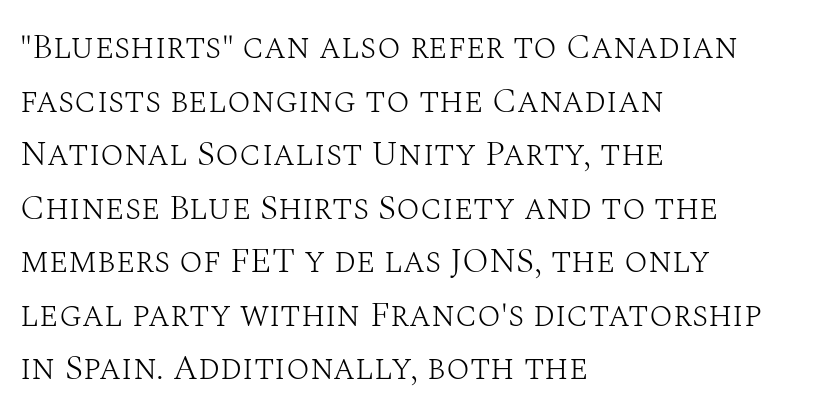
Q: Is the text bold? A: No.
Q: Is the text italic (slanted)? A: No, it is upright.
Q: Is the typeface a serif or a sans-serif typeface? A: Serif.
Q: Is the text underlined? A: No.
Q: How is the paragraph aligned? A: Left-aligned.
Q: Is the spacing between letters normal or unusually wide? A: Normal.
Q: Is the spacing between lines tight, normal or loose? A: Normal.
Q: Width (condensed, normal, or wide)? A: Normal.
Q: Stroke contrast? A: Medium.
Q: x-height? A: Large.
Q: Monospaced? A: No.
